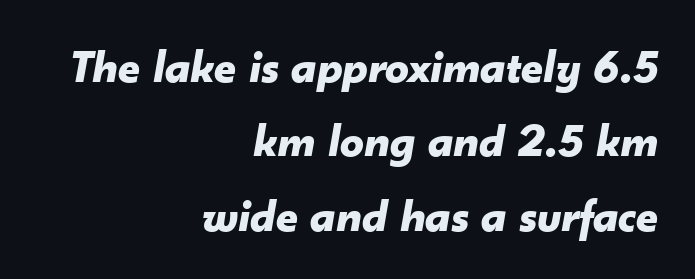
{"italic": "yes", "lean": "right", "slant_degrees": 10, "bold": "yes", "weight": "bold", "width": "normal", "stroke_contrast": "low", "x_height": "small", "monospaced": "no", "underline": "no", "align": "right", "line_spacing": "normal", "line_spacing_ratio": 1.58, "letter_spacing": "normal", "letter_spacing_em": 0.0, "glyph_px": 47}
